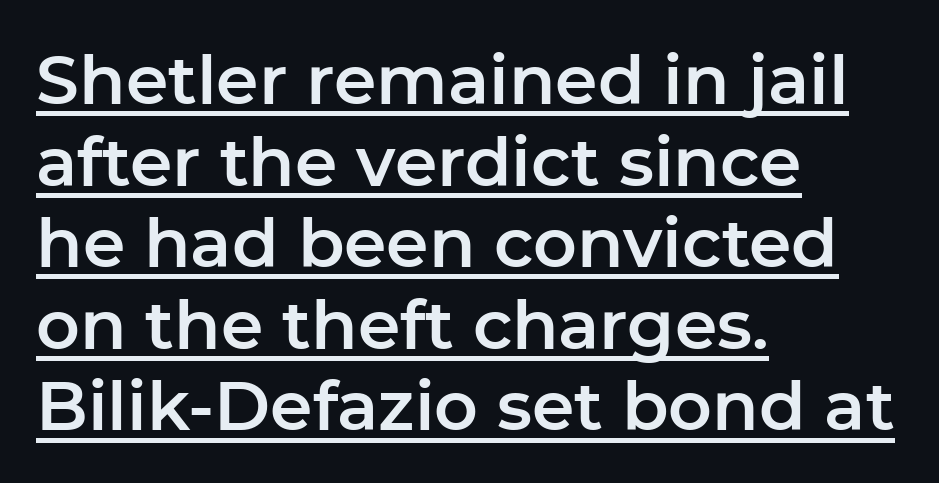
Q: Is the text italic (slanted)? A: No, it is upright.
Q: Is the typeface a serif or a sans-serif typeface? A: Sans-serif.
Q: Is the text underlined? A: Yes.
Q: How is the paragraph aligned? A: Left-aligned.
Q: Is the spacing between letters normal or unusually wide? A: Normal.
Q: Width (condensed, normal, or wide)? A: Normal.
Q: Stroke contrast? A: Low.
Q: x-height? A: Medium.
Q: Monospaced? A: No.
